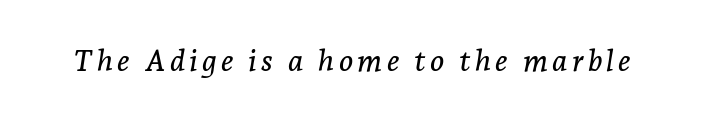
Q: Is the text italic (slanted)? A: Yes, it leans right by about 7 degrees.
Q: Is the typeface a serif or a sans-serif typeface? A: Serif.
Q: Is the text underlined? A: No.
Q: Width (condensed, normal, or wide)? A: Normal.
Q: Stroke contrast? A: Low.
Q: x-height? A: Medium.
Q: Monospaced? A: No.
